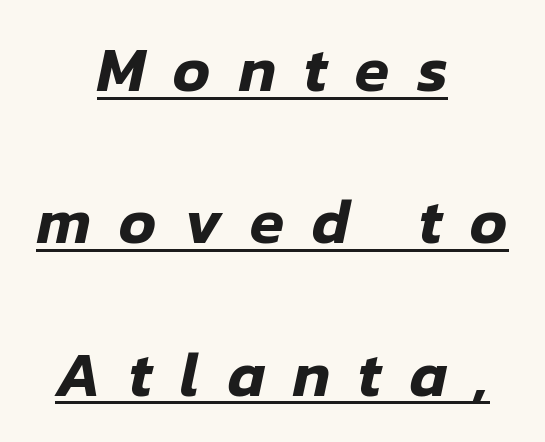
The image shows 63 px text type, italic (leaning right); set centered, loose line spacing (2.42x), unusually wide letter spacing (+0.44 em), underlined; low stroke contrast and a medium x-height.
